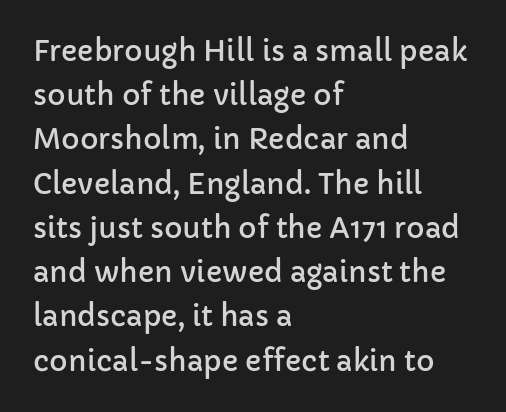
You could call the tracking neutral — neither tight nor loose. Typographically, this falls in the sans-serif category. Short and long lines alike share a common starting point at left. A typesetter would call this leading conventional body-copy spacing.
